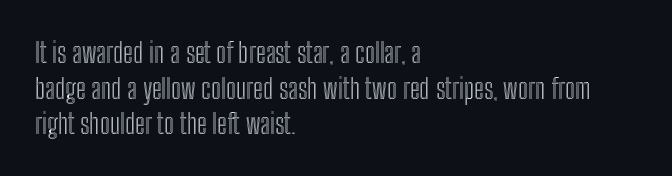
{"italic": "no", "width": "condensed", "x_height": "medium", "monospaced": "no", "underline": "no", "align": "left", "line_spacing": "normal", "line_spacing_ratio": 1.27, "letter_spacing": "normal", "letter_spacing_em": 0.0, "glyph_px": 28}
